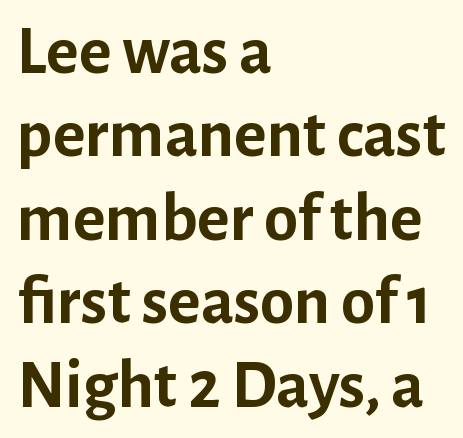
Characters follow at the spacing the type designer built in. This is the regular roman posture of the typeface. Underline: absent. One-word summary of the alignment: left.
